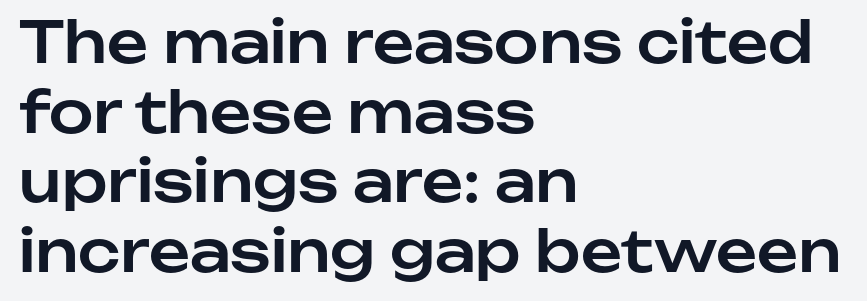
The image shows 57 px sans-serif type, upright; set left-aligned, line spacing 1.22x, normal letter spacing, not underlined; low stroke contrast and a medium x-height.
